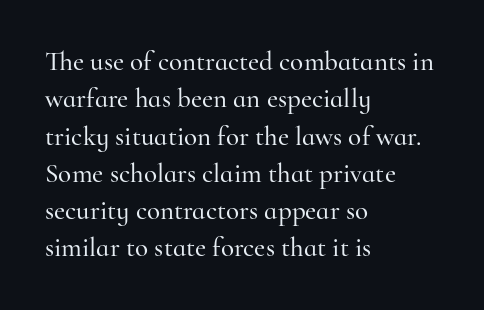
{"italic": "no", "underline": "no", "align": "left", "line_spacing": "normal", "line_spacing_ratio": 1.38, "letter_spacing": "normal", "letter_spacing_em": 0.0, "glyph_px": 27}
